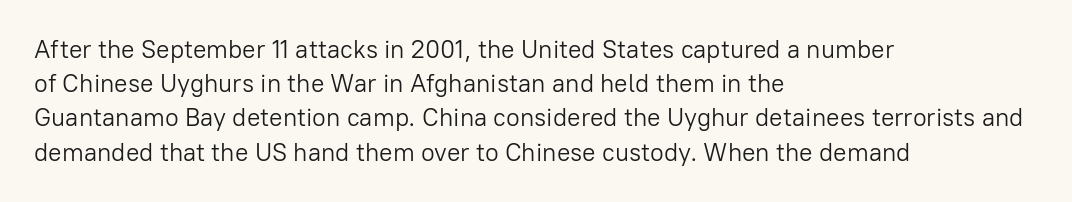
Q: Is the text bold? A: No.
Q: Is the text italic (slanted)? A: No, it is upright.
Q: Is the text underlined? A: No.
Q: How is the paragraph aligned? A: Left-aligned.
Q: Is the spacing between letters normal or unusually wide? A: Normal.
Q: Is the spacing between lines tight, normal or loose? A: Normal.
